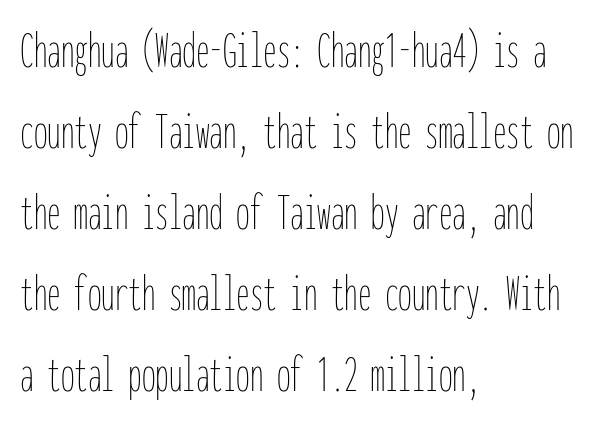
Every character here occupies the same horizontal width, giving the sample a typewriter-like rhythm. The face used here is rendered with its standard letterfit. Only glyphs here, with clear space below each row. The strokes are not fattened; the text isn't bold. Horizontal alignment here is leftward, the default for most running prose. Rendered with straight, roman letterforms.
